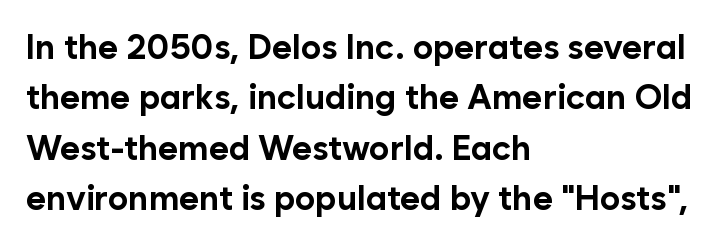
{"serif": "no", "italic": "no", "bold": "yes", "weight": "bold", "width": "normal", "stroke_contrast": "low", "x_height": "medium", "monospaced": "no", "underline": "no", "align": "left", "line_spacing": "normal", "line_spacing_ratio": 1.48, "letter_spacing": "normal", "letter_spacing_em": 0.0, "glyph_px": 34}
